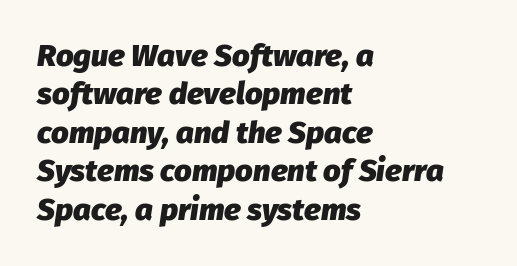
Q: Is the text bold? A: Yes.
Q: Is the text italic (slanted)? A: Yes, it leans right by about 8 degrees.
Q: Is the text underlined? A: No.
Q: How is the paragraph aligned? A: Left-aligned.
Q: Is the spacing between letters normal or unusually wide? A: Normal.
Q: Width (condensed, normal, or wide)? A: Normal.
Q: Stroke contrast? A: Low.
Q: x-height? A: Medium.
Q: Monospaced? A: No.
